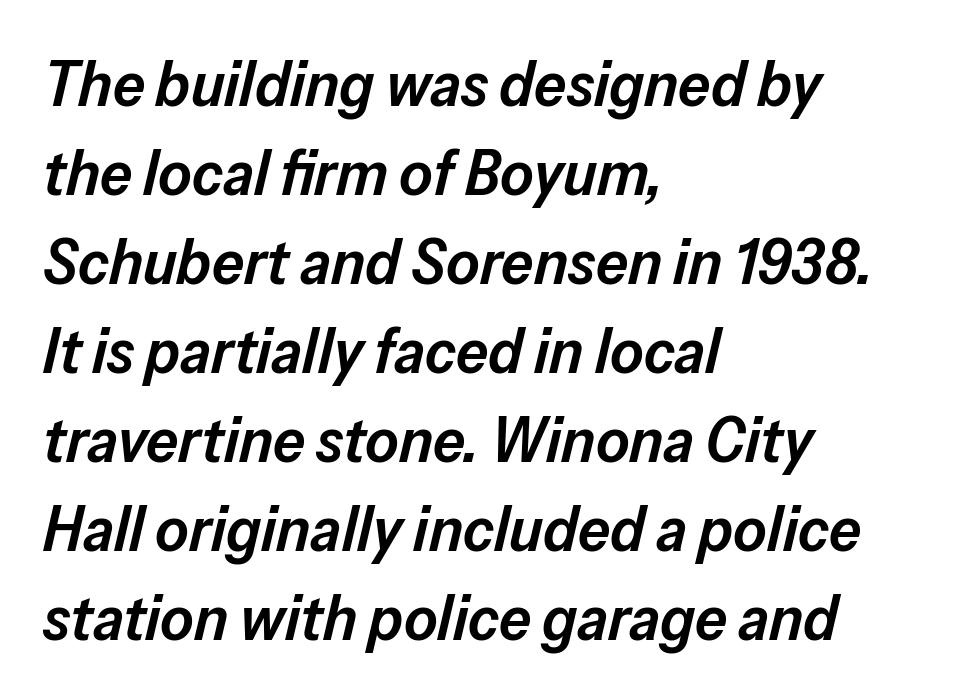
Q: Is the text bold? A: Semi-bold.
Q: Is the text italic (slanted)? A: Yes, it leans right by about 13 degrees.
Q: Is the text underlined? A: No.
Q: How is the paragraph aligned? A: Left-aligned.
Q: Is the spacing between letters normal or unusually wide? A: Normal.
Q: Is the spacing between lines tight, normal or loose? A: Normal.
Q: Width (condensed, normal, or wide)? A: Normal.
Q: Stroke contrast? A: Low.
Q: x-height? A: Medium.
Q: Monospaced? A: No.
